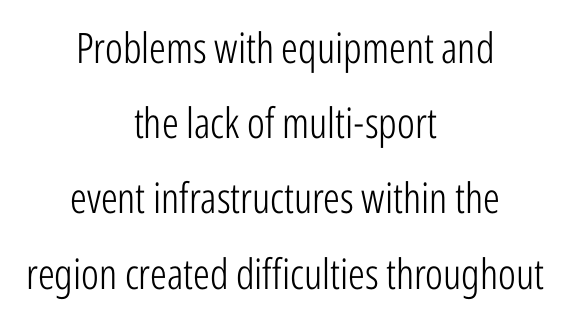
{"serif": "no", "italic": "no", "bold": "no", "weight": "light", "width": "condensed", "stroke_contrast": "low", "x_height": "medium", "monospaced": "no", "underline": "no", "align": "center", "line_spacing_ratio": 1.79, "letter_spacing": "normal", "letter_spacing_em": 0.0, "glyph_px": 42}
